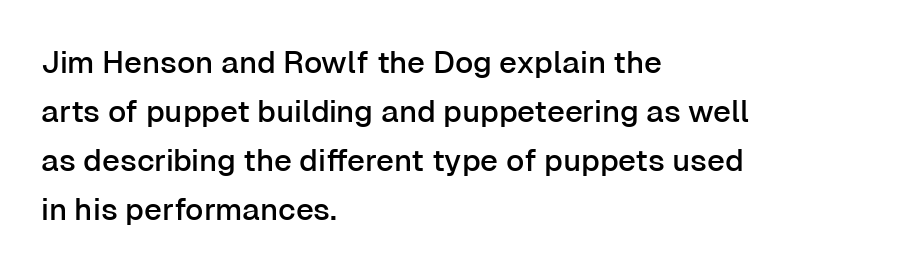
{"serif": "no", "italic": "no", "width": "normal", "stroke_contrast": "low", "x_height": "medium", "monospaced": "no", "underline": "no", "align": "left", "line_spacing": "normal", "line_spacing_ratio": 1.58, "letter_spacing": "normal", "letter_spacing_em": 0.0, "glyph_px": 31}
